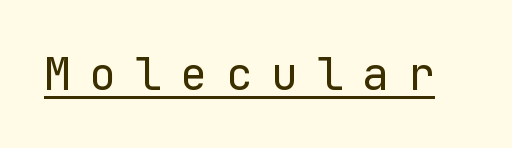
Q: Is the text bold? A: No.
Q: Is the text italic (slanted)? A: No, it is upright.
Q: Is the typeface a serif or a sans-serif typeface? A: Sans-serif.
Q: Is the text underlined? A: Yes.
Q: Is the spacing between letters normal or unusually wide? A: Unusually wide.
Q: Width (condensed, normal, or wide)? A: Normal.
Q: Stroke contrast? A: Low.
Q: x-height? A: Medium.
Q: Monospaced? A: Yes.
